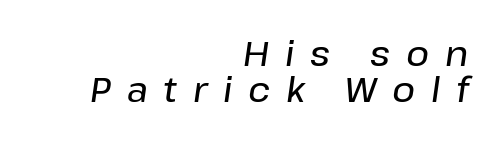
Casual observation: everything's shoved over to the right. These lines have a slow, spaced-out rhythm from letter to letter. Plain, unruled lines of type. Vertical spacing — tight. In terms of posture, this sample is oblique.
